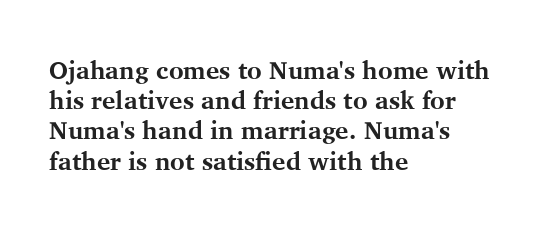
The image shows 25 px bold type, upright; set left-aligned, line spacing 1.21x, normal letter spacing, not underlined.
